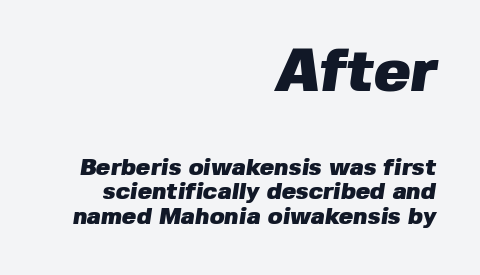
The image shows 61 px heavy sans-serif type; set right-aligned, tight line spacing (1.03x), normal letter spacing, not underlined; the first (top) block is 2.54x larger; low stroke contrast and a medium x-height.
